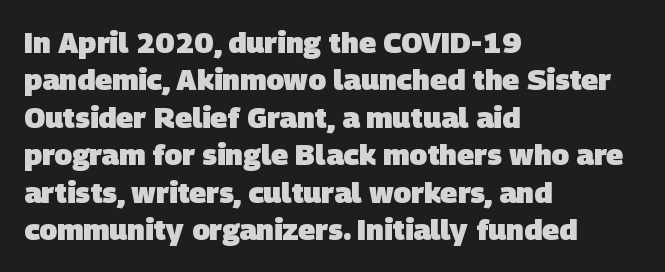
The image shows 29 px heavy sans-serif type; set left-aligned, normal line spacing (1.29x), normal letter spacing, not underlined; low stroke contrast and a large x-height.
